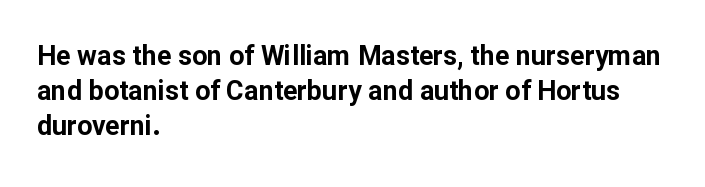
The image shows 27 px bold type, upright; set left-aligned, normal line spacing (1.29x), normal letter spacing, not underlined.
